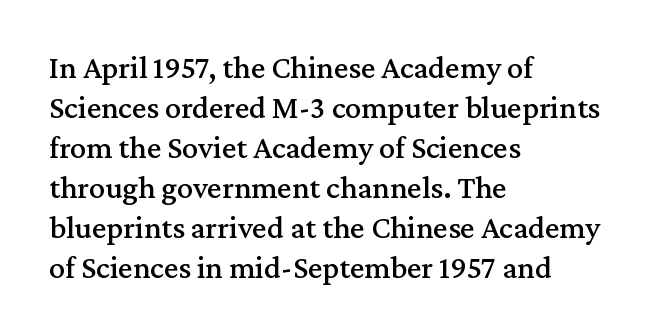
The image shows 32 px serif type, upright; set left-aligned, normal line spacing (1.25x), normal letter spacing, not underlined; medium stroke contrast and a medium x-height.
